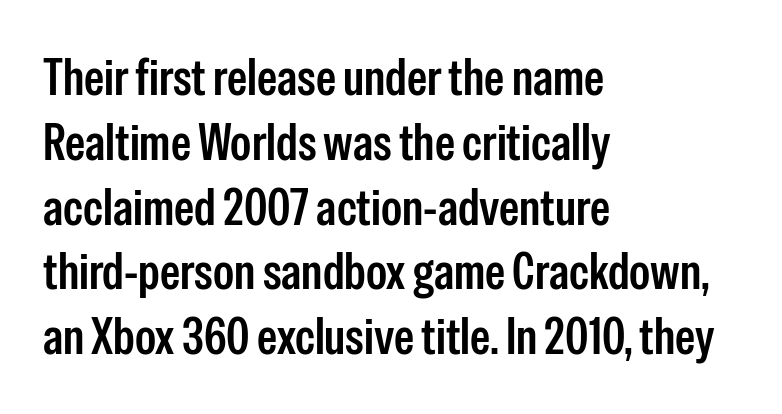
The image shows 51 px condensed sans-serif type, upright; set left-aligned, normal line spacing (1.27x), normal letter spacing, not underlined; low stroke contrast and a medium x-height.
